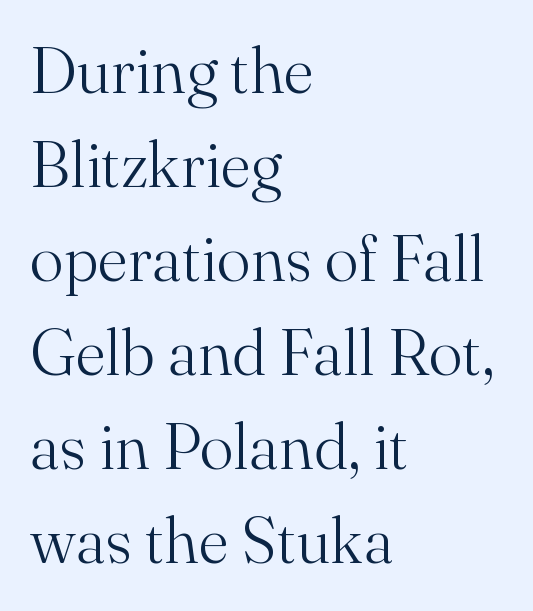
Q: Is the text bold? A: No.
Q: Is the text italic (slanted)? A: No, it is upright.
Q: Is the typeface a serif or a sans-serif typeface? A: Serif.
Q: Is the text underlined? A: No.
Q: How is the paragraph aligned? A: Left-aligned.
Q: Is the spacing between letters normal or unusually wide? A: Normal.
Q: Is the spacing between lines tight, normal or loose? A: Normal.
Q: Width (condensed, normal, or wide)? A: Normal.
Q: Stroke contrast? A: Medium.
Q: x-height? A: Small.
Q: Monospaced? A: No.
